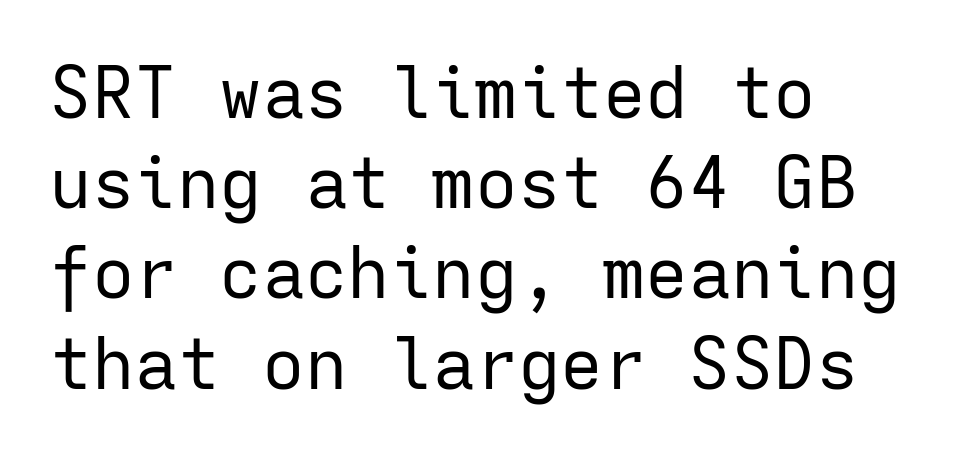
{"serif": "no", "italic": "no", "bold": "no", "weight": "regular", "width": "normal", "stroke_contrast": "low", "x_height": "medium", "monospaced": "yes", "underline": "no", "align": "left", "line_spacing": "normal", "line_spacing_ratio": 1.27, "letter_spacing": "normal", "letter_spacing_em": 0.0, "glyph_px": 71}
